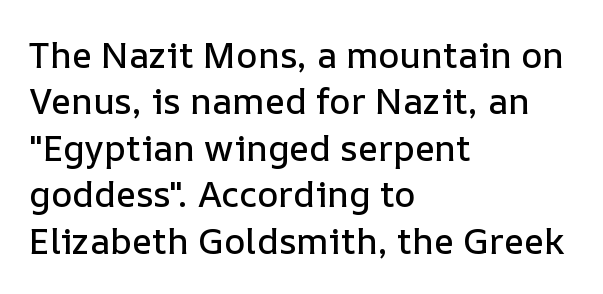
Q: Is the text italic (slanted)? A: No, it is upright.
Q: Is the text underlined? A: No.
Q: How is the paragraph aligned? A: Left-aligned.
Q: Is the spacing between letters normal or unusually wide? A: Normal.
Q: Is the spacing between lines tight, normal or loose? A: Normal.
Q: Width (condensed, normal, or wide)? A: Normal.
Q: Stroke contrast? A: Low.
Q: x-height? A: Medium.
Q: Monospaced? A: No.
